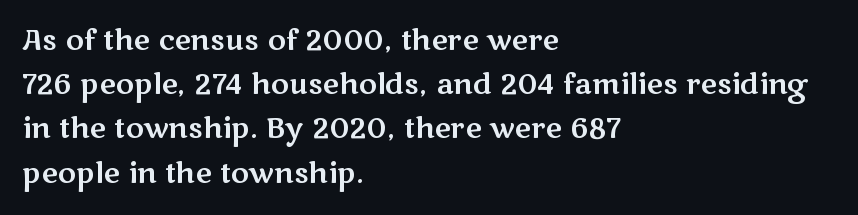
{"serif": "no", "italic": "no", "width": "wide", "stroke_contrast": "medium", "x_height": "medium", "monospaced": "no", "underline": "no", "align": "left", "line_spacing": "normal", "line_spacing_ratio": 1.58, "letter_spacing": "normal", "letter_spacing_em": 0.0, "glyph_px": 28}
